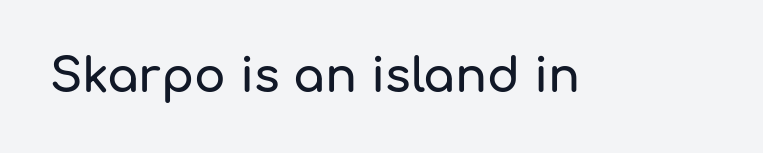
{"serif": "no", "italic": "no", "width": "normal", "stroke_contrast": "low", "x_height": "medium", "monospaced": "no", "underline": "no", "letter_spacing": "normal", "letter_spacing_em": 0.0, "glyph_px": 47}
